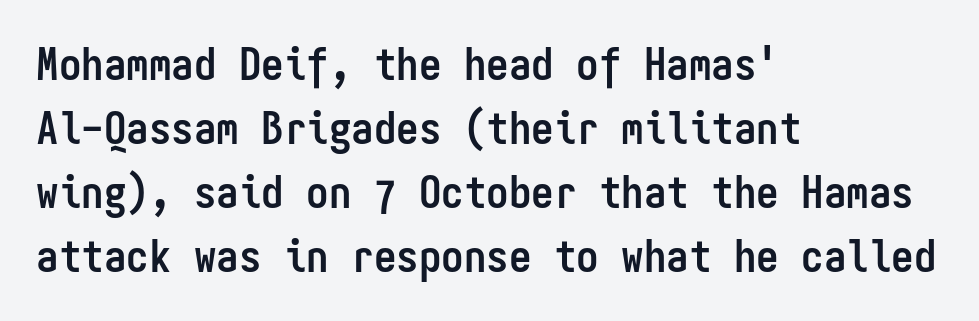
The image shows 45 px semibold, condensed sans-serif type, upright, monospaced; set left-aligned, normal line spacing (1.42x), normal letter spacing, not underlined; low stroke contrast and a medium x-height.
